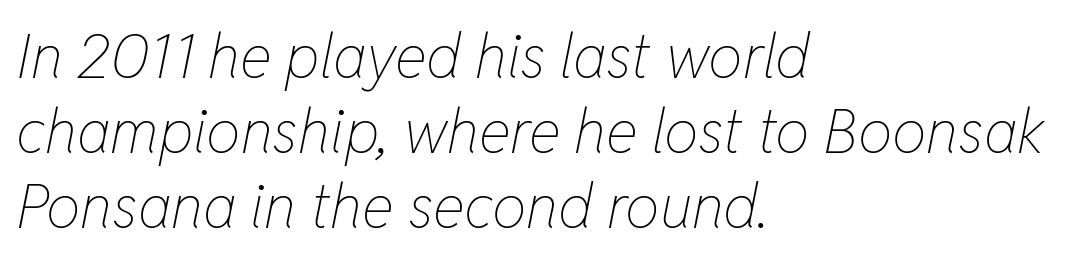
The image shows 61 px thin, condensed type, italic (leaning right); set left-aligned, line spacing 1.23x, normal letter spacing, not underlined; low stroke contrast and a medium x-height.
